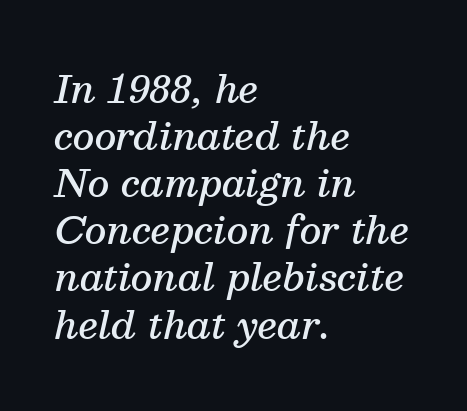
Line starts are locked; line ends wander. This sample has the flowing, uneven cadence of proportional lettering. The gaps between neighbouring characters are ordinary and unremarkable. Looking at the ascenders, they clearly lean. Set as a demibold, roughly 600 on the weight scale.
